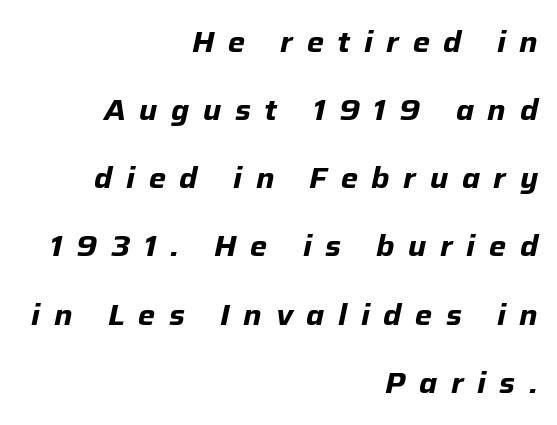
The image shows 29 px bold type, italic (leaning right); set right-aligned, loose line spacing (2.35x), unusually wide letter spacing (+0.47 em), not underlined; low stroke contrast and a medium x-height.
